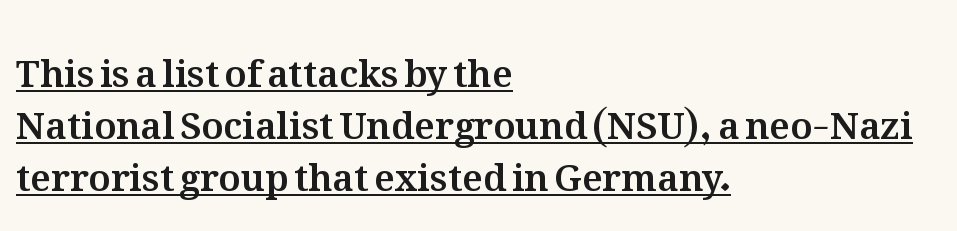
Leftover space on each line is placed entirely after the last word. Each word holds together tightly as a unit, with standard inter-letter gaps. Proportional: the letters do not fall into vertical columns. Is there much room between lines? A standard amount, neither cramped nor airy. Posture: vertical.
